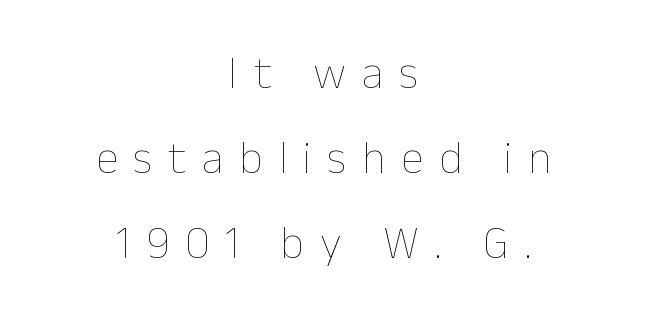
{"italic": "no", "bold": "no", "weight": "thin", "width": "normal", "stroke_contrast": "low", "x_height": "medium", "monospaced": "no", "underline": "no", "align": "center", "line_spacing_ratio": 1.85, "letter_spacing": "wide", "letter_spacing_em": 0.34, "glyph_px": 46}
